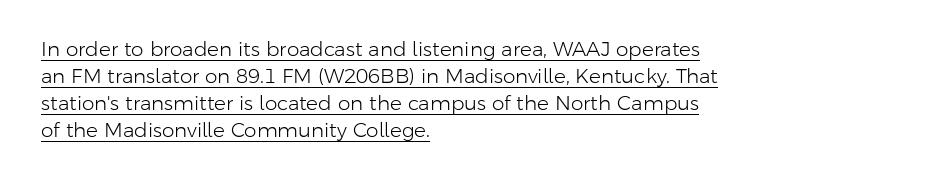
The image shows 20 px text type, upright; set left-aligned, normal line spacing (1.35x), normal letter spacing, underlined.
